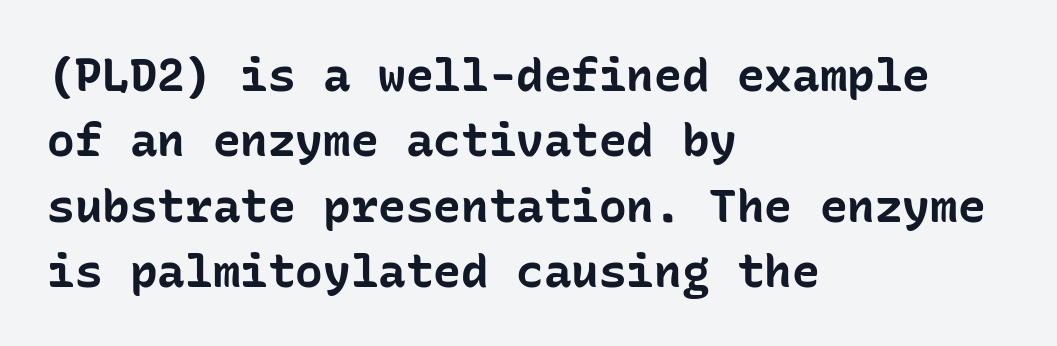
The lettering stays uniformly vertical, giving the passage a roman look. In terms of letterform style, serifs are entirely absent. The passage shown stacks its lines at a standard gap. Each word holds together tightly as a unit, with standard inter-letter gaps.
